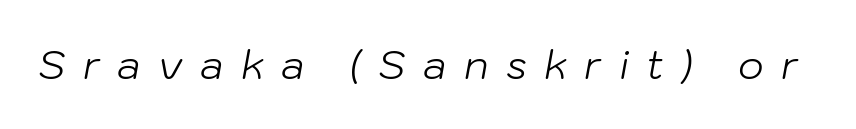
The letters are spread apart with noticeably loose tracking. Clear beneath every line of the passage. The passage shown is typed in a proportional face where columns would drift. The face looks like a standard text weight, possibly lighter. It's the slanting kind of type.
